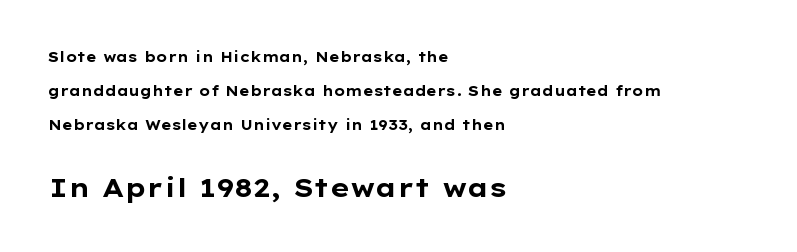
This sample uses an upright cut, with every glyph sitting square on the baseline. Type size steps up from the first block to the second. Horizontal alignment here is leftward, the default for most running prose. You could call the tracking neutral — neither tight nor loose. Underlining? Definitely not there.
